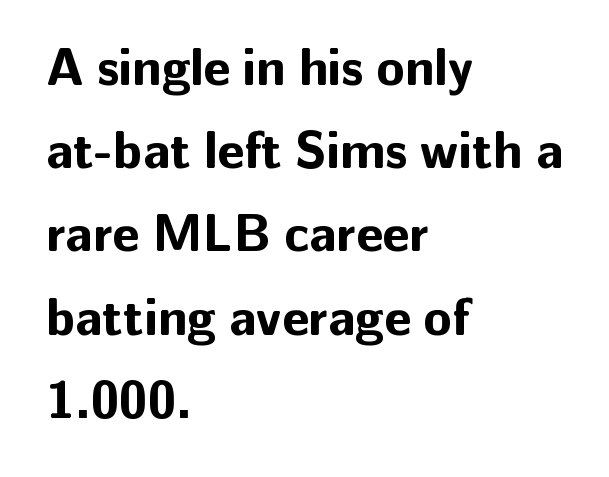
The image shows 52 px bold sans-serif type, upright; set left-aligned, normal line spacing (1.6x), normal letter spacing, not underlined; low stroke contrast and a medium x-height.
